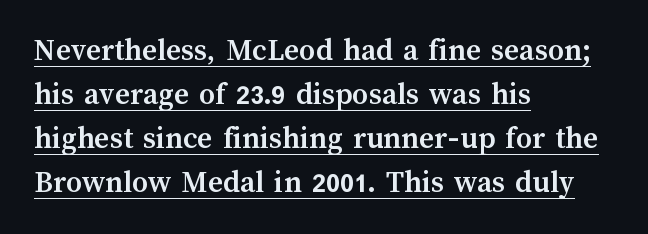
{"italic": "no", "bold": "yes", "weight": "semibold", "width": "normal", "stroke_contrast": "medium", "x_height": "medium", "monospaced": "no", "underline": "yes", "align": "left", "line_spacing": "normal", "line_spacing_ratio": 1.38, "letter_spacing": "normal", "letter_spacing_em": 0.0, "glyph_px": 32}
